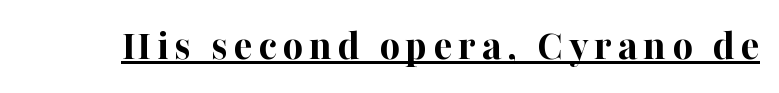
Its strokes are broad and dark, the hallmark of bold type. Is this a fixed-width face? No — the glyphs have proportional, varying widths. The specimen includes a rule beneath the text block's lines. Font category for this specimen: serif. The lettering holds an erect, upright posture throughout.
